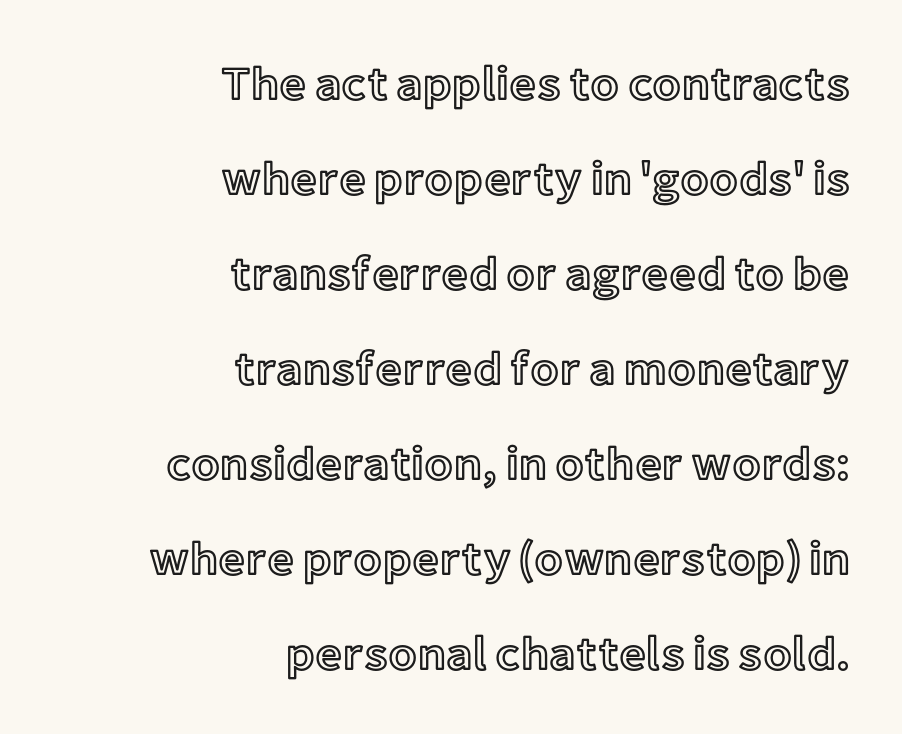
The image shows 47 px text type, upright; set right-aligned, loose line spacing (2.02x), normal letter spacing, not underlined; a medium x-height.
